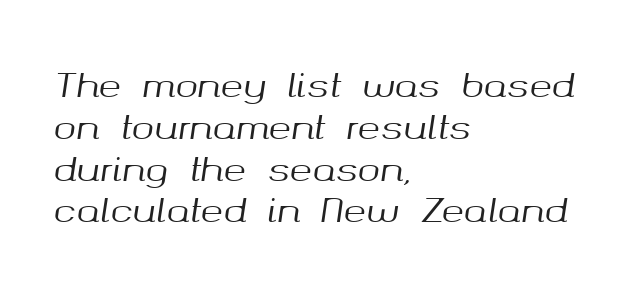
{"italic": "yes", "lean": "right", "slant_degrees": 8, "width": "normal", "stroke_contrast": "medium", "x_height": "medium", "monospaced": "no", "underline": "no", "align": "left", "line_spacing_ratio": 1.23, "letter_spacing": "normal", "letter_spacing_em": 0.0, "glyph_px": 34}
